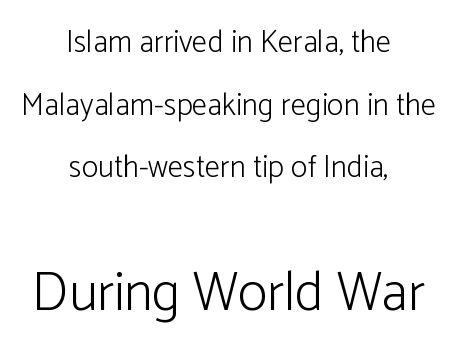
The image shows 55 px light sans-serif type, upright; set centered, loose line spacing (2.02x), normal letter spacing, not underlined; the second (bottom) block is 1.77x larger; low stroke contrast and a medium x-height.
